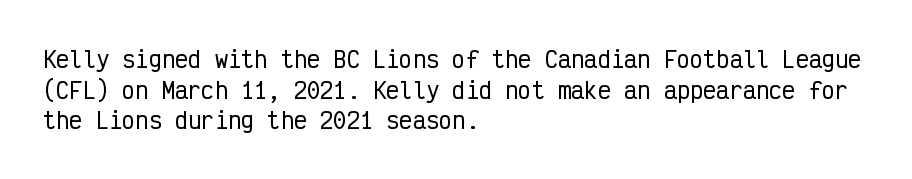
{"italic": "no", "underline": "no", "align": "left", "line_spacing": "normal", "line_spacing_ratio": 1.39, "letter_spacing": "normal", "letter_spacing_em": 0.0, "glyph_px": 22}
